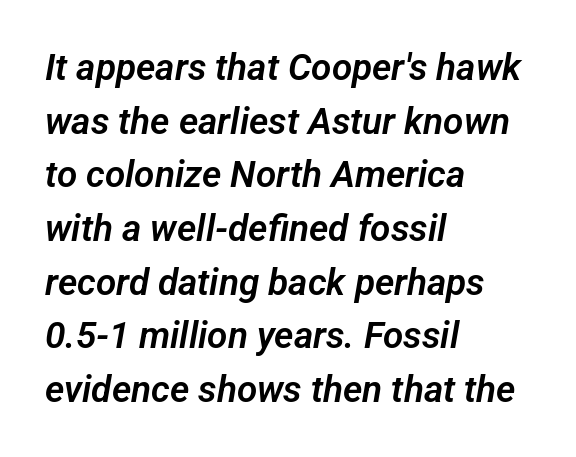
Q: Is the typeface a serif or a sans-serif typeface? A: Sans-serif.
Q: Is the text underlined? A: No.
Q: How is the paragraph aligned? A: Left-aligned.
Q: Is the spacing between letters normal or unusually wide? A: Normal.
Q: Is the spacing between lines tight, normal or loose? A: Normal.
Q: Width (condensed, normal, or wide)? A: Normal.
Q: Stroke contrast? A: Low.
Q: x-height? A: Medium.
Q: Monospaced? A: No.
